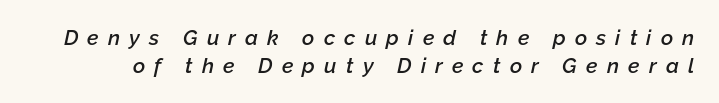
{"italic": "yes", "lean": "right", "slant_degrees": 12, "bold": "semi", "underline": "no", "line_spacing": "normal", "line_spacing_ratio": 1.32, "letter_spacing": "wide", "letter_spacing_em": 0.44, "glyph_px": 21}
